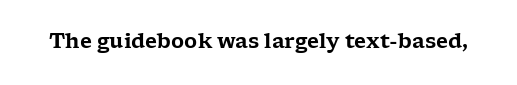
Q: Is the text italic (slanted)? A: No, it is upright.
Q: Is the text underlined? A: No.
Q: Is the spacing between letters normal or unusually wide? A: Normal.
